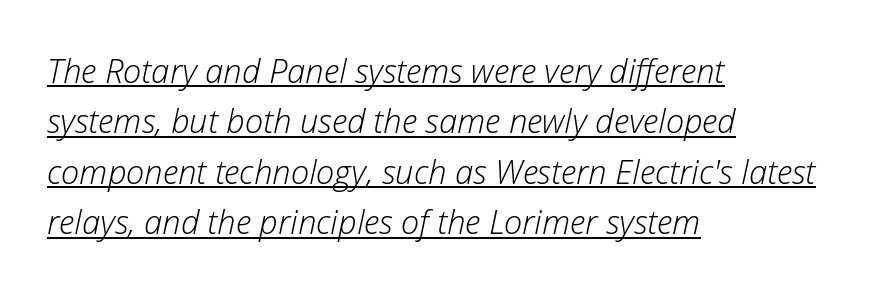
{"italic": "yes", "lean": "right", "slant_degrees": 12, "bold": "no", "weight": "light", "width": "normal", "stroke_contrast": "low", "x_height": "medium", "monospaced": "no", "underline": "yes", "align": "left", "line_spacing": "normal", "line_spacing_ratio": 1.53, "letter_spacing": "normal", "letter_spacing_em": 0.0, "glyph_px": 33}
